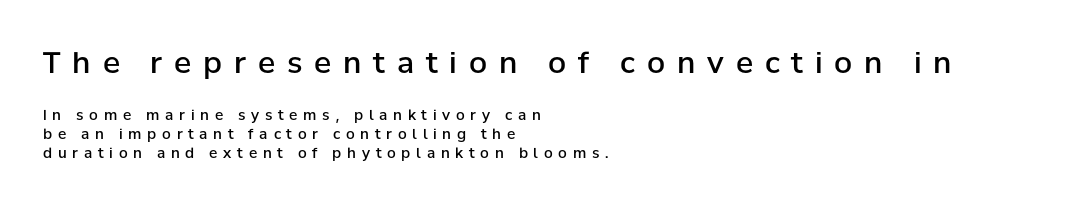
Q: Is the text bold? A: Semi-bold.
Q: Is the text italic (slanted)? A: No, it is upright.
Q: Is the typeface a serif or a sans-serif typeface? A: Sans-serif.
Q: Is the text underlined? A: No.
Q: How is the paragraph aligned? A: Left-aligned.
Q: Is the spacing between letters normal or unusually wide? A: Unusually wide.
Q: Is the spacing between lines tight, normal or loose? A: Normal.
Q: Which block of text is set in a larger size, the first (top) or the second (bottom)? A: The first (top) one.
Q: Width (condensed, normal, or wide)? A: Normal.
Q: Stroke contrast? A: Low.
Q: x-height? A: Medium.
Q: Monospaced? A: No.
